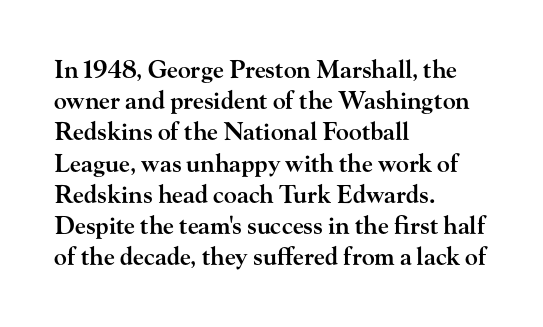
{"italic": "no", "bold": "semi", "underline": "no", "align": "left", "line_spacing": "normal", "line_spacing_ratio": 1.3, "letter_spacing": "normal", "letter_spacing_em": 0.0, "glyph_px": 24}
